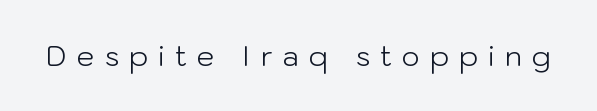
A typesetter would call this heavily tracked-out type. Heaviness? Minimal to ordinary, like unemphasized prose. The lettering holds an erect, upright posture throughout. Examine the stroke ends and you'll find no serifs.
